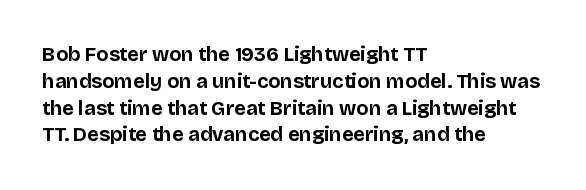
The image shows 20 px bold type, upright; set left-aligned, normal line spacing (1.34x), normal letter spacing, not underlined.
